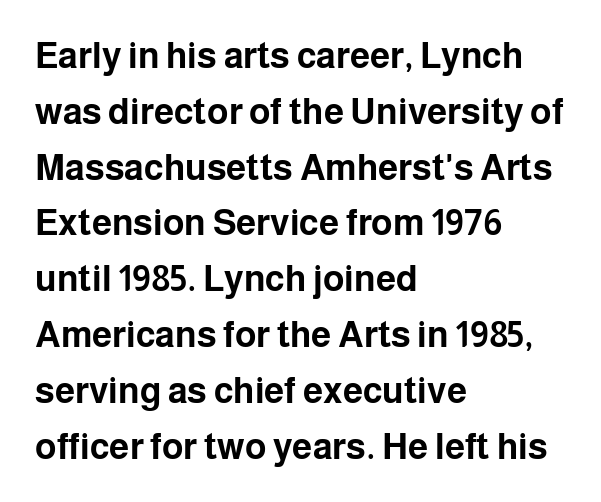
The image shows 36 px bold sans-serif type, upright; set left-aligned, normal line spacing (1.55x), normal letter spacing, not underlined; low stroke contrast and a medium x-height.
